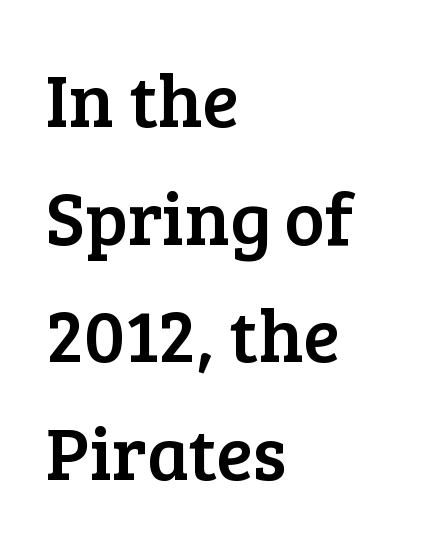
The image shows 75 px serif type, upright; set left-aligned, normal line spacing (1.57x), normal letter spacing, not underlined; low stroke contrast and a medium x-height.
